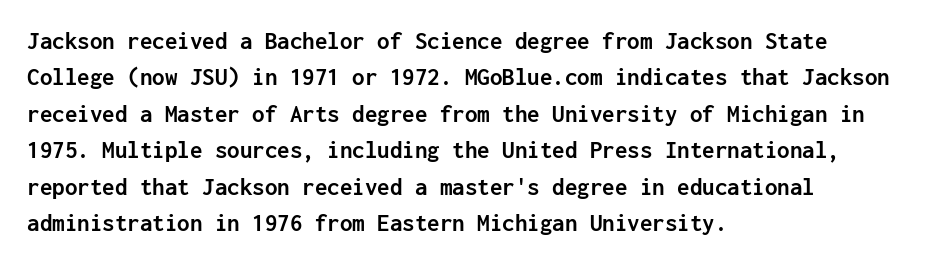
The letters are bold, with thick, heavy strokes. If you measured baseline to baseline, you'd find a middling distance. Posture: straight, roman, zero tilt. No word sits above an underline.
